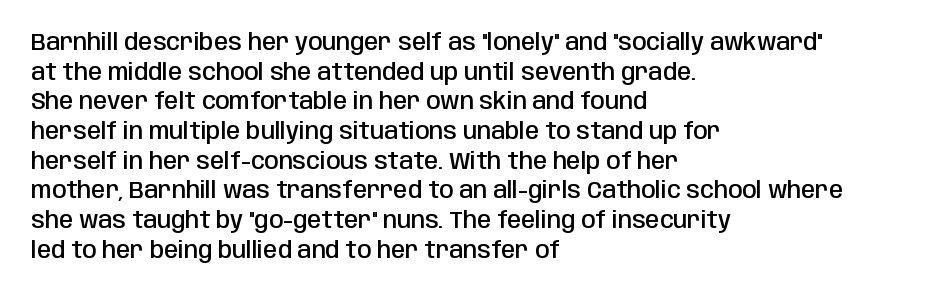
Q: Is the text bold? A: Semi-bold.
Q: Is the text italic (slanted)? A: No, it is upright.
Q: Is the text underlined? A: No.
Q: How is the paragraph aligned? A: Left-aligned.
Q: Is the spacing between letters normal or unusually wide? A: Normal.
Q: Is the spacing between lines tight, normal or loose? A: Normal.
